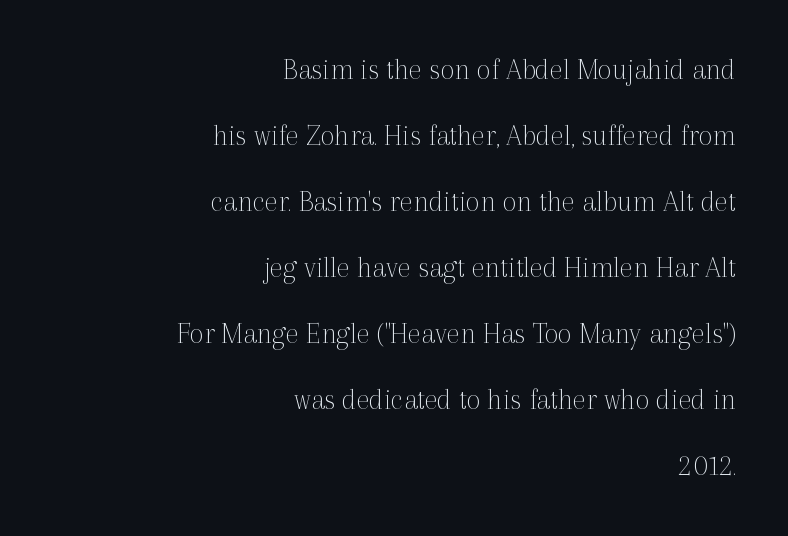
{"serif": "yes", "italic": "no", "bold": "no", "weight": "thin", "width": "normal", "x_height": "medium", "monospaced": "no", "underline": "no", "align": "right", "line_spacing": "loose", "line_spacing_ratio": 2.13, "letter_spacing": "normal", "letter_spacing_em": 0.0, "glyph_px": 31}
